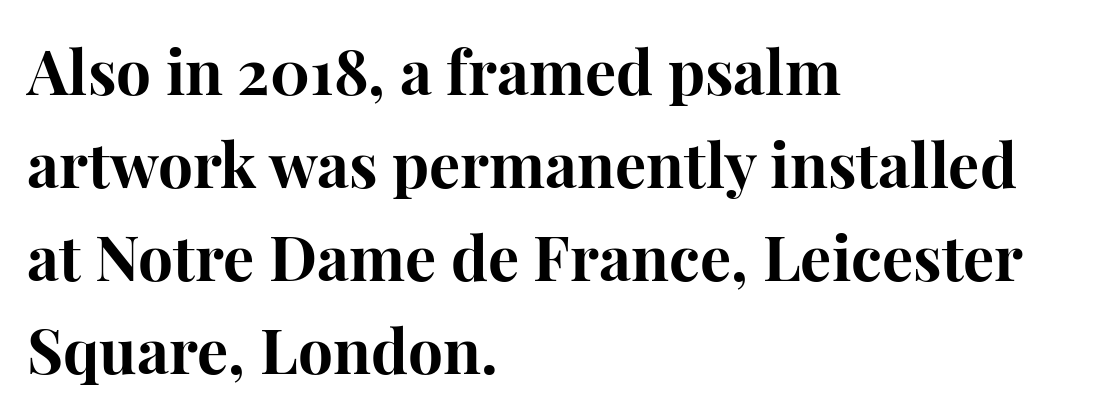
{"serif": "yes", "italic": "no", "bold": "yes", "weight": "bold", "width": "normal", "stroke_contrast": "high", "x_height": "medium", "monospaced": "no", "underline": "no", "align": "left", "line_spacing": "normal", "line_spacing_ratio": 1.5, "letter_spacing": "normal", "letter_spacing_em": 0.0, "glyph_px": 62}
